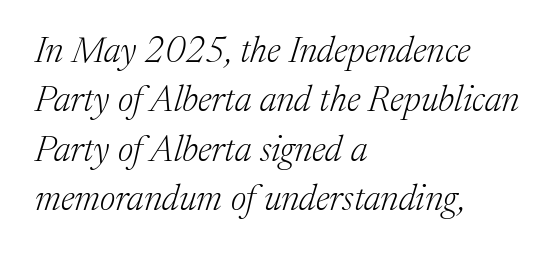
The image shows 36 px light serif type, italic (leaning right); set left-aligned, normal line spacing (1.37x), normal letter spacing, not underlined; medium stroke contrast and a medium x-height.
